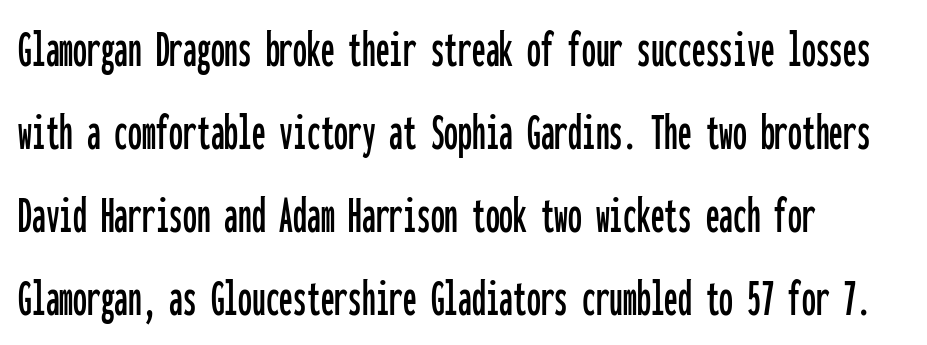
Q: Is the text italic (slanted)? A: No, it is upright.
Q: Is the typeface a serif or a sans-serif typeface? A: Sans-serif.
Q: Is the text underlined? A: No.
Q: How is the paragraph aligned? A: Left-aligned.
Q: Is the spacing between letters normal or unusually wide? A: Normal.
Q: Is the spacing between lines tight, normal or loose? A: Normal.
Q: Width (condensed, normal, or wide)? A: Condensed.
Q: Stroke contrast? A: Low.
Q: x-height? A: Medium.
Q: Monospaced? A: Yes.
